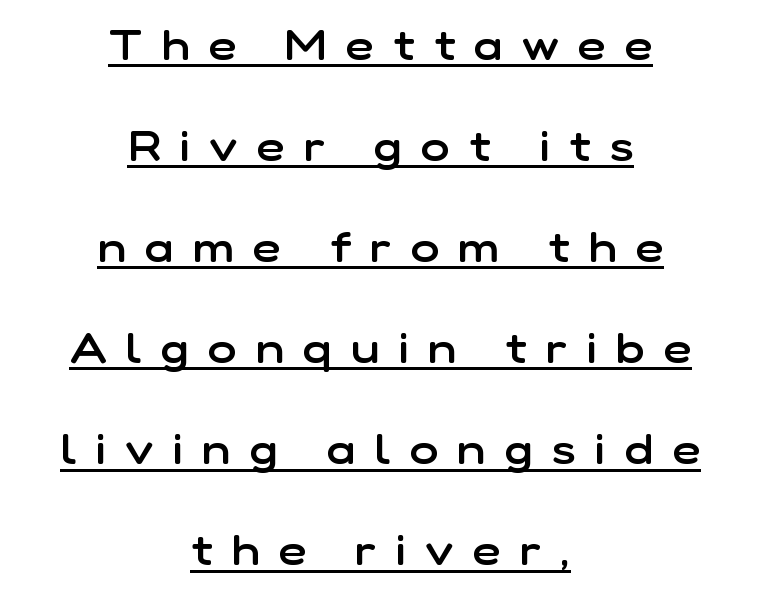
{"serif": "no", "italic": "no", "bold": "semi", "weight": "semibold", "width": "normal", "stroke_contrast": "low", "x_height": "medium", "monospaced": "no", "underline": "yes", "align": "center", "line_spacing": "loose", "line_spacing_ratio": 2.35, "letter_spacing": "wide", "letter_spacing_em": 0.45, "glyph_px": 43}
